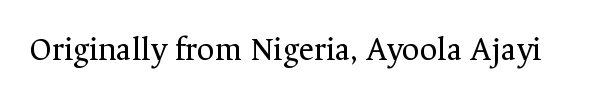
Q: Is the text bold? A: No.
Q: Is the text italic (slanted)? A: No, it is upright.
Q: Is the typeface a serif or a sans-serif typeface? A: Serif.
Q: Is the text underlined? A: No.
Q: Is the spacing between letters normal or unusually wide? A: Normal.
Q: Width (condensed, normal, or wide)? A: Normal.
Q: Stroke contrast? A: Medium.
Q: x-height? A: Medium.
Q: Monospaced? A: No.
